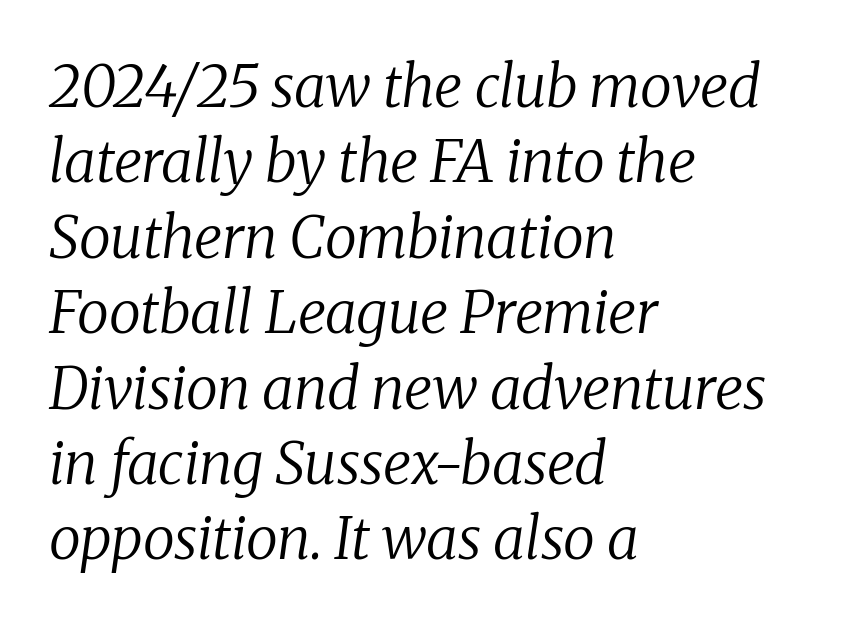
{"serif": "yes", "italic": "yes", "lean": "right", "slant_degrees": 8, "bold": "no", "weight": "regular", "width": "normal", "stroke_contrast": "low", "x_height": "medium", "monospaced": "no", "underline": "no", "align": "left", "line_spacing": "normal", "line_spacing_ratio": 1.3, "letter_spacing": "normal", "letter_spacing_em": 0.0, "glyph_px": 58}
